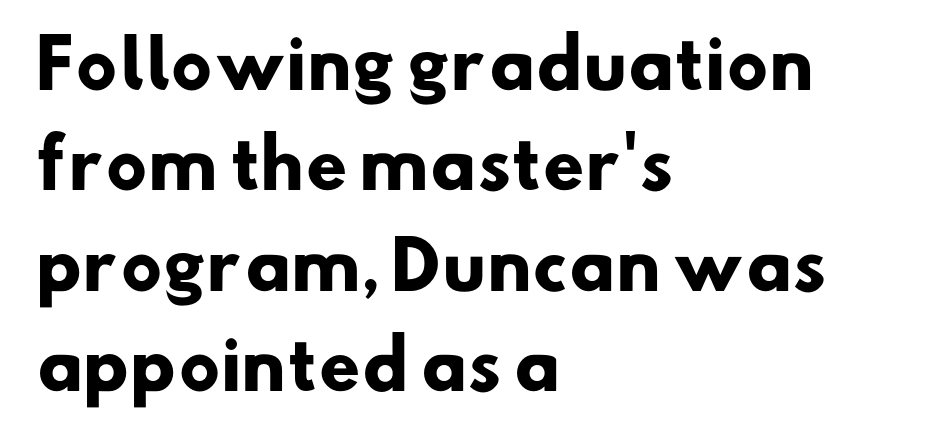
Q: Is the text bold? A: Yes.
Q: Is the typeface a serif or a sans-serif typeface? A: Sans-serif.
Q: Is the text underlined? A: No.
Q: How is the paragraph aligned? A: Left-aligned.
Q: Is the spacing between letters normal or unusually wide? A: Normal.
Q: Is the spacing between lines tight, normal or loose? A: Normal.
Q: Width (condensed, normal, or wide)? A: Normal.
Q: Stroke contrast? A: Low.
Q: x-height? A: Small.
Q: Monospaced? A: No.
